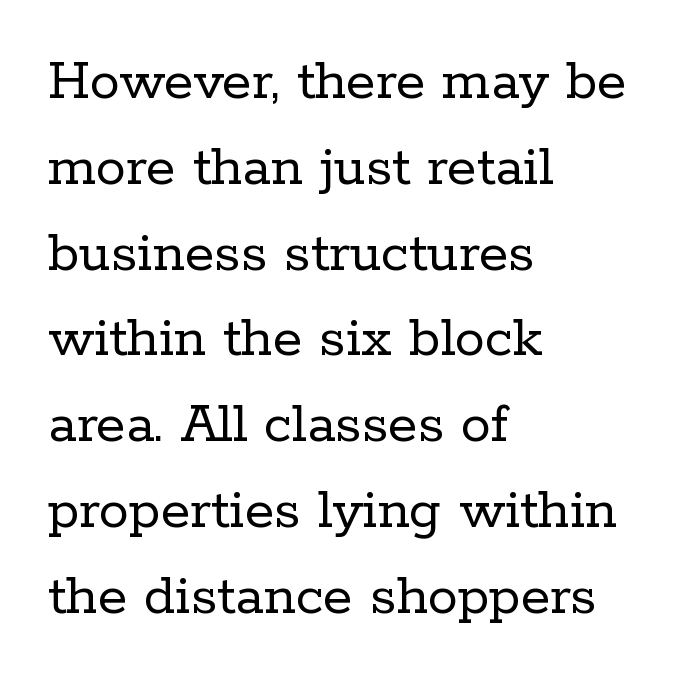
{"serif": "yes", "italic": "no", "bold": "no", "weight": "regular", "width": "normal", "stroke_contrast": "low", "x_height": "medium", "monospaced": "no", "underline": "no", "align": "left", "line_spacing": "normal", "line_spacing_ratio": 1.43, "letter_spacing": "normal", "letter_spacing_em": 0.0, "glyph_px": 60}
